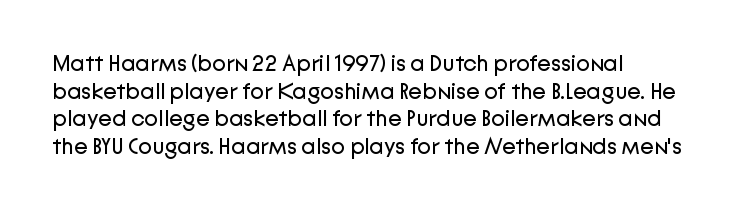
Q: Is the text bold? A: No.
Q: Is the text italic (slanted)? A: No, it is upright.
Q: Is the text underlined? A: No.
Q: How is the paragraph aligned? A: Left-aligned.
Q: Is the spacing between letters normal or unusually wide? A: Normal.
